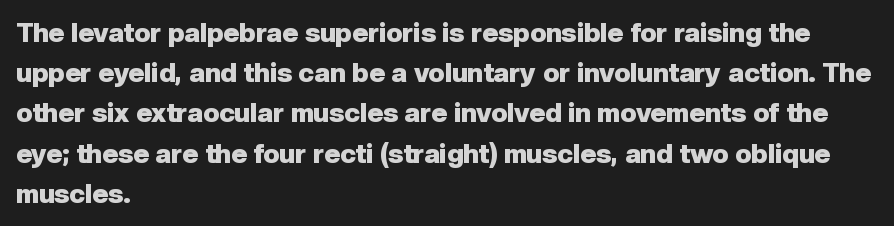
The rag falls on the right side of this text block. The axis of the letterforms is exactly vertical. Descender tails drop into unmarked territory. Inter-character spacing is left at the font's built-in metrics. Heavy, bold letterforms.
